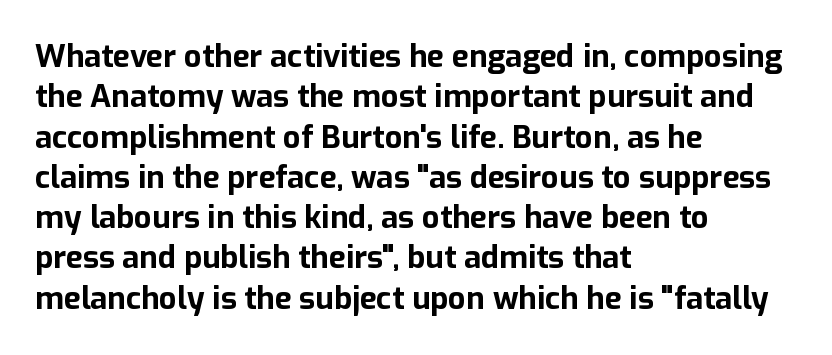
{"serif": "no", "italic": "no", "bold": "yes", "weight": "bold", "width": "normal", "stroke_contrast": "low", "x_height": "medium", "monospaced": "no", "underline": "no", "align": "left", "line_spacing": "normal", "line_spacing_ratio": 1.3, "letter_spacing": "normal", "letter_spacing_em": 0.0, "glyph_px": 31}
